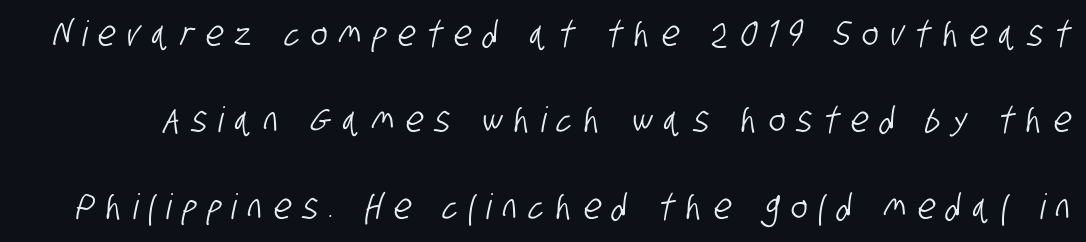
{"serif": "no", "width": "condensed", "stroke_contrast": "low", "x_height": "large", "monospaced": "no", "underline": "no", "line_spacing": "loose", "line_spacing_ratio": 2.47, "letter_spacing": "wide", "letter_spacing_em": 0.33, "glyph_px": 35}
